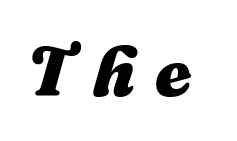
The gaps between neighbouring characters are conspicuously large. This sample uses an oblique cut, with every glyph tilted off the vertical. Quick note: underline off. Looks like regular typesetting: each glyph gets only the width it needs. The characters look thick and weighty, a clear bold.
